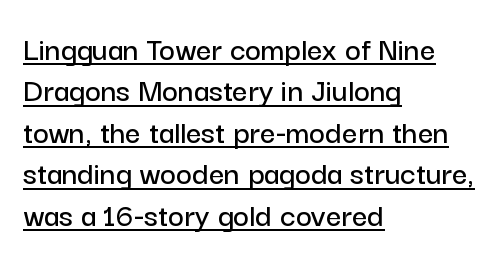
{"serif": "no", "italic": "no", "width": "normal", "stroke_contrast": "low", "x_height": "medium", "monospaced": "no", "underline": "yes", "align": "left", "line_spacing_ratio": 1.22, "letter_spacing": "normal", "letter_spacing_em": 0.0, "glyph_px": 34}
